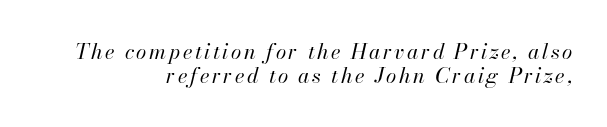
In terms of posture, this sample is oblique. Just letters on the line, the space beneath them empty. This rendering uses right alignment, leaving the left contour irregular. In terms of leading, this rendering errs on the cramped side.
